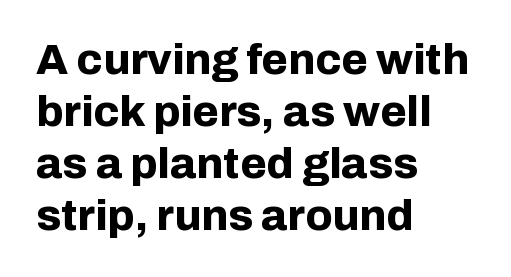
The image shows 43 px bold sans-serif type, upright; set left-aligned, line spacing 1.21x, normal letter spacing, not underlined; low stroke contrast and a medium x-height.
